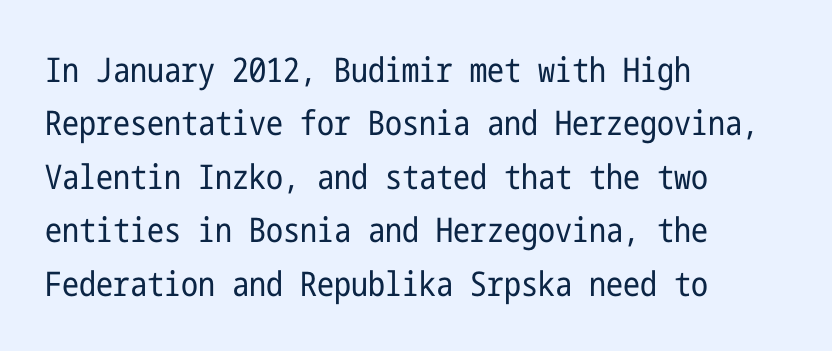
Q: Is the text bold? A: No.
Q: Is the text italic (slanted)? A: No, it is upright.
Q: Is the typeface a serif or a sans-serif typeface? A: Sans-serif.
Q: Is the text underlined? A: No.
Q: How is the paragraph aligned? A: Left-aligned.
Q: Is the spacing between letters normal or unusually wide? A: Normal.
Q: Is the spacing between lines tight, normal or loose? A: Normal.
Q: Width (condensed, normal, or wide)? A: Condensed.
Q: Stroke contrast? A: Low.
Q: x-height? A: Medium.
